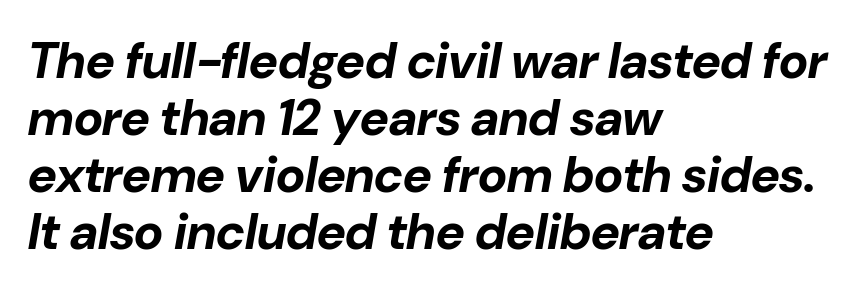
The letters are bold, with thick, heavy strokes. There's an unmistakable incline to the writing here. Baseline-to-baseline distance is barely more than the letter height. Only glyphs here, with clear space below each row. Is this a fixed-width face? No — the glyphs have proportional, varying widths.
